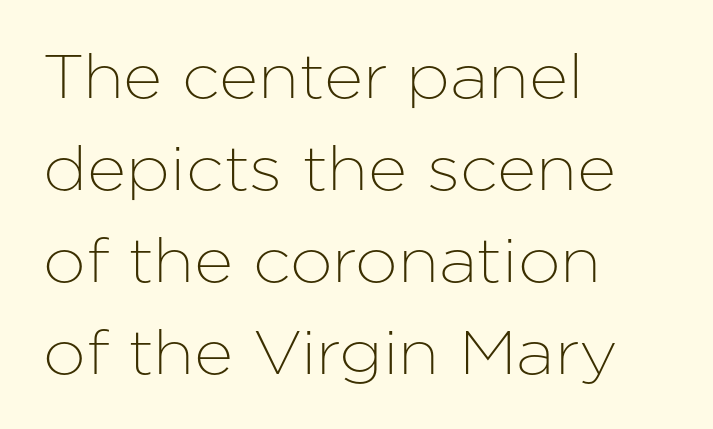
The glyphs are unaccompanied by any horizontal stroke below them. Which margin do the lines hug? The left one — the right edge is uneven. Note the varied advance widths — an 'i' is clearly narrower than an 'm'. No extra tracking has been applied to these lines. Observe the absence of serifs on each vertical stroke in this sample.
